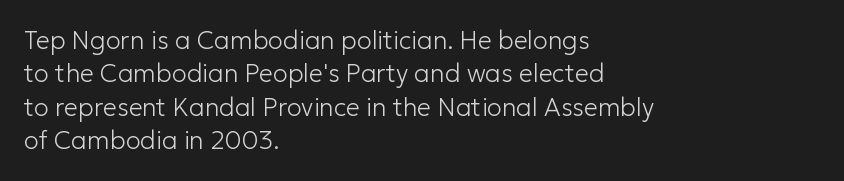
Q: Is the text bold? A: No.
Q: Is the text italic (slanted)? A: No, it is upright.
Q: Is the text underlined? A: No.
Q: How is the paragraph aligned? A: Left-aligned.
Q: Is the spacing between letters normal or unusually wide? A: Normal.
Q: Is the spacing between lines tight, normal or loose? A: Normal.
